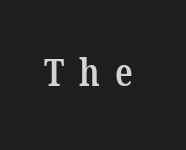
{"serif": "yes", "bold": "semi", "weight": "semibold", "width": "condensed", "stroke_contrast": "low", "x_height": "medium", "monospaced": "no", "underline": "no", "letter_spacing": "wide", "letter_spacing_em": 0.39, "glyph_px": 39}
